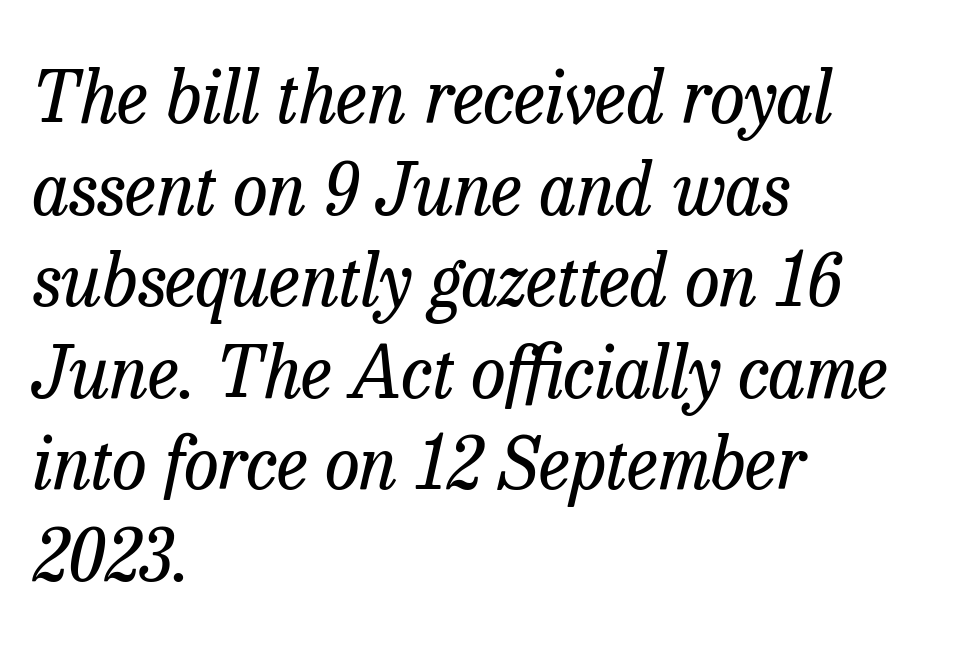
{"serif": "yes", "italic": "yes", "lean": "right", "slant_degrees": 13, "bold": "no", "weight": "regular", "width": "normal", "stroke_contrast": "low", "x_height": "medium", "monospaced": "no", "underline": "no", "align": "left", "line_spacing": "normal", "line_spacing_ratio": 1.29, "letter_spacing": "normal", "letter_spacing_em": 0.0, "glyph_px": 71}
